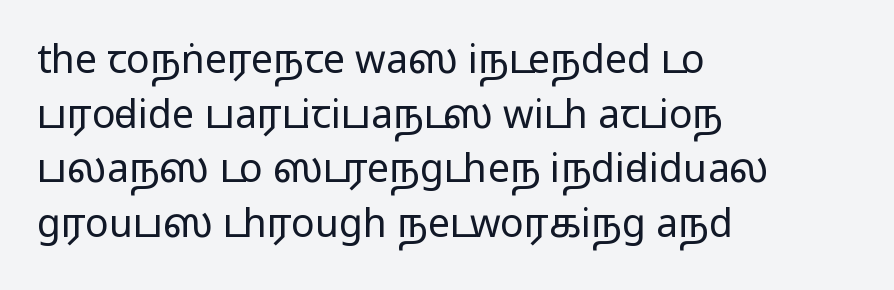
Q: Is the text bold? A: No.
Q: Is the text italic (slanted)? A: No, it is upright.
Q: Is the typeface a serif or a sans-serif typeface? A: Sans-serif.
Q: Is the text underlined? A: No.
Q: How is the paragraph aligned? A: Left-aligned.
Q: Is the spacing between letters normal or unusually wide? A: Normal.
Q: Is the spacing between lines tight, normal or loose? A: Normal.
Q: Width (condensed, normal, or wide)? A: Wide.
Q: Stroke contrast? A: Low.
Q: x-height? A: Medium.
Q: Monospaced? A: No.
